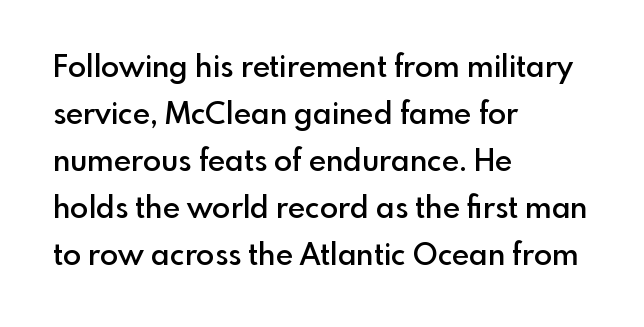
Q: Is the text bold? A: Semi-bold.
Q: Is the text italic (slanted)? A: No, it is upright.
Q: Is the typeface a serif or a sans-serif typeface? A: Sans-serif.
Q: Is the text underlined? A: No.
Q: How is the paragraph aligned? A: Left-aligned.
Q: Is the spacing between letters normal or unusually wide? A: Normal.
Q: Is the spacing between lines tight, normal or loose? A: Normal.
Q: Width (condensed, normal, or wide)? A: Normal.
Q: x-height? A: Small.
Q: Monospaced? A: No.
